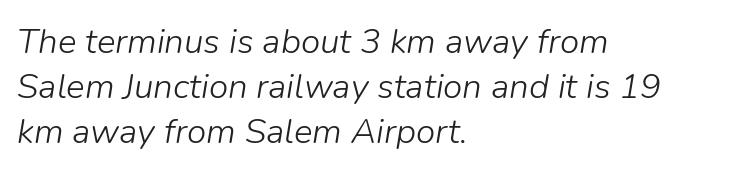
Q: Is the text bold? A: No.
Q: Is the text italic (slanted)? A: Yes, it leans right by about 9 degrees.
Q: Is the text underlined? A: No.
Q: How is the paragraph aligned? A: Left-aligned.
Q: Is the spacing between letters normal or unusually wide? A: Normal.
Q: Is the spacing between lines tight, normal or loose? A: Normal.
Q: Width (condensed, normal, or wide)? A: Normal.
Q: Stroke contrast? A: Low.
Q: x-height? A: Medium.
Q: Monospaced? A: No.
